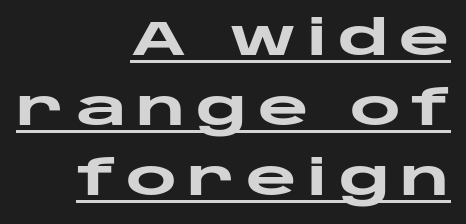
The image shows 49 px heavy, wide sans-serif type, upright; set right-aligned, normal line spacing (1.43x), unusually wide letter spacing (+0.21 em), underlined; low stroke contrast and a large x-height.
